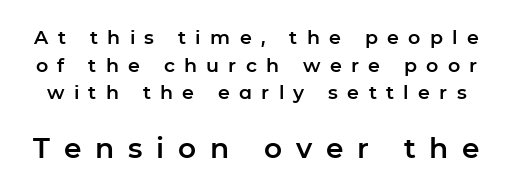
Q: Is the text italic (slanted)? A: No, it is upright.
Q: Is the typeface a serif or a sans-serif typeface? A: Sans-serif.
Q: Is the text underlined? A: No.
Q: Is the spacing between letters normal or unusually wide? A: Unusually wide.
Q: Is the spacing between lines tight, normal or loose? A: Normal.
Q: Which block of text is set in a larger size, the first (top) or the second (bottom)? A: The second (bottom) one.
Q: Width (condensed, normal, or wide)? A: Normal.
Q: Stroke contrast? A: Low.
Q: x-height? A: Medium.
Q: Monospaced? A: No.
